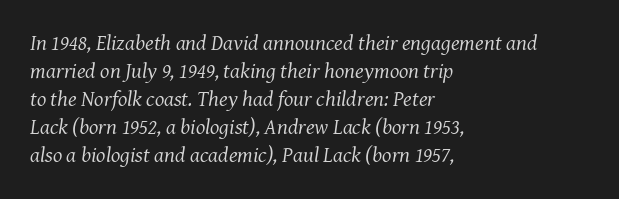
The image shows 22 px text type, italic (leaning right); set left-aligned, normal line spacing (1.27x), normal letter spacing, not underlined.
